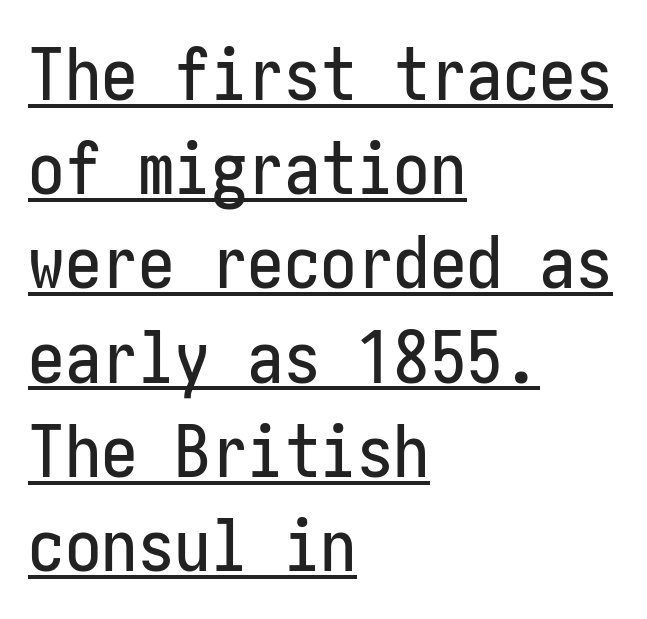
These lines are composed in type without serifs. Teacher's note: observe the even left margin — that is flush-left alignment. Is there an underline? Yes — a line sits under the letters. Is there much room between lines? A standard amount, neither cramped nor airy. The lettering stays uniformly vertical, giving the passage a roman look. Honestly, the letter spacing is just normal — you wouldn't notice it.
